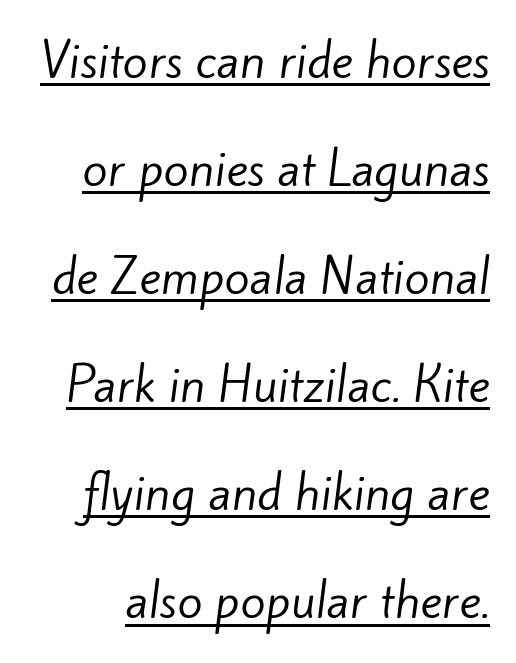
Q: Is the text bold? A: No.
Q: Is the typeface a serif or a sans-serif typeface? A: Sans-serif.
Q: Is the text underlined? A: Yes.
Q: Is the spacing between letters normal or unusually wide? A: Normal.
Q: Is the spacing between lines tight, normal or loose? A: Loose.
Q: Width (condensed, normal, or wide)? A: Normal.
Q: Stroke contrast? A: Low.
Q: x-height? A: Small.
Q: Monospaced? A: No.
